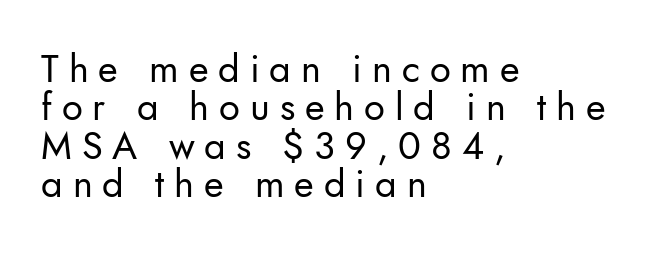
Q: Is the text bold? A: No.
Q: Is the text italic (slanted)? A: No, it is upright.
Q: Is the typeface a serif or a sans-serif typeface? A: Sans-serif.
Q: Is the text underlined? A: No.
Q: How is the paragraph aligned? A: Left-aligned.
Q: Is the spacing between letters normal or unusually wide? A: Unusually wide.
Q: Is the spacing between lines tight, normal or loose? A: Tight.
Q: Width (condensed, normal, or wide)? A: Normal.
Q: Stroke contrast? A: Low.
Q: x-height? A: Small.
Q: Monospaced? A: No.
